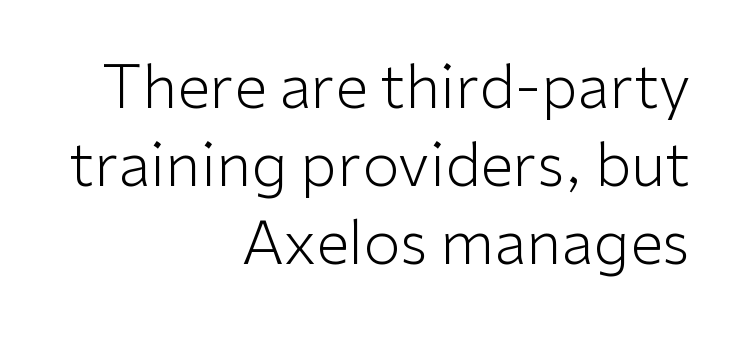
{"serif": "no", "italic": "no", "bold": "no", "weight": "light", "width": "normal", "stroke_contrast": "low", "x_height": "medium", "monospaced": "no", "underline": "no", "align": "right", "line_spacing": "normal", "line_spacing_ratio": 1.3, "letter_spacing": "normal", "letter_spacing_em": 0.0, "glyph_px": 60}
